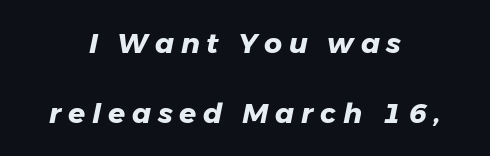
The image shows 28 px heavy type, italic (leaning right); set centered, loose line spacing (2.5x), unusually wide letter spacing (+0.24 em), not underlined; low stroke contrast and a medium x-height.
